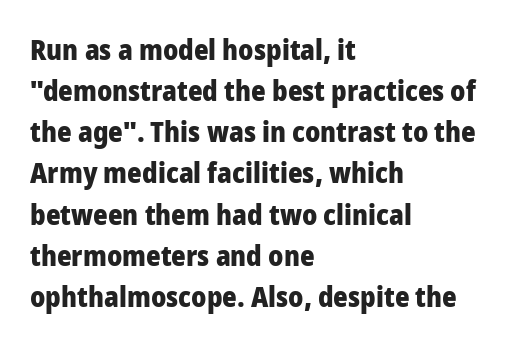
{"serif": "no", "italic": "no", "bold": "yes", "weight": "heavy", "width": "normal", "stroke_contrast": "low", "x_height": "medium", "monospaced": "no", "underline": "no", "align": "left", "line_spacing": "normal", "line_spacing_ratio": 1.47, "letter_spacing": "normal", "letter_spacing_em": 0.0, "glyph_px": 28}
